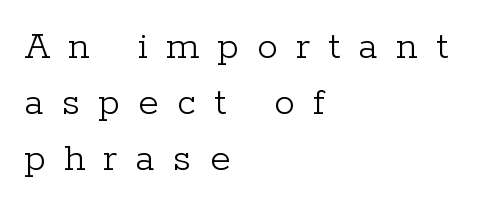
The image shows 41 px light serif type, upright; set left-aligned, normal line spacing (1.36x), unusually wide letter spacing (+0.45 em), not underlined; low stroke contrast and a medium x-height.
